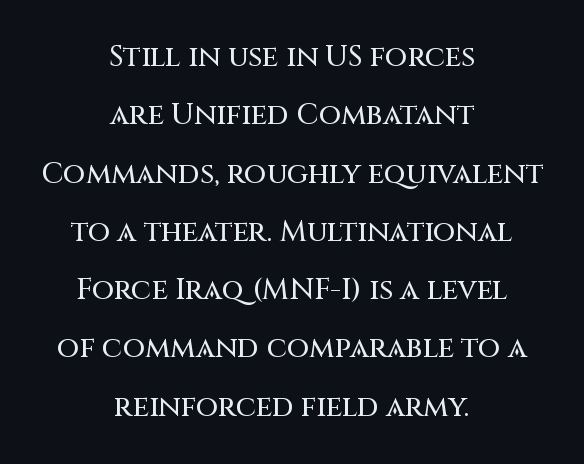
The font family rendered here belongs to the sans-serif group. These lines stack symmetrically, like a column narrowing and widening about its center. Does the leading feel generous? Absolutely, it's lavish. Here the glyphs are tracked normally, forming tight word shapes. The letters advance in unequal steps, a hallmark of proportional type. Quick note: not italic, upright.
